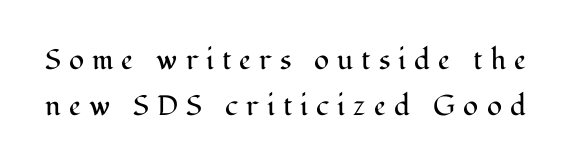
A typesetter would label this face a serif. Each row of text sits above clean, open space. A typesetter would call this proportional, since set widths differ per character. Posture: vertical. Letters have the restrained weight of plain body copy at most. Honestly, the row spacing looks completely unremarkable.
